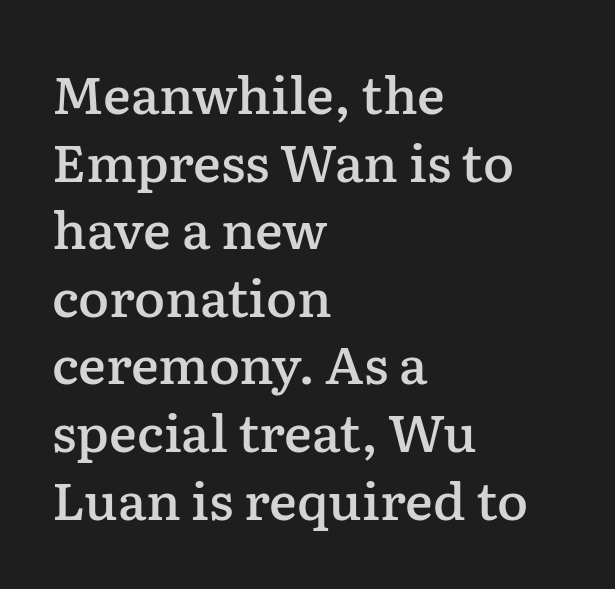
Q: Is the text bold? A: Semi-bold.
Q: Is the text italic (slanted)? A: No, it is upright.
Q: Is the typeface a serif or a sans-serif typeface? A: Serif.
Q: Is the text underlined? A: No.
Q: How is the paragraph aligned? A: Left-aligned.
Q: Is the spacing between letters normal or unusually wide? A: Normal.
Q: Is the spacing between lines tight, normal or loose? A: Normal.
Q: Width (condensed, normal, or wide)? A: Normal.
Q: Stroke contrast? A: Low.
Q: x-height? A: Medium.
Q: Monospaced? A: No.
